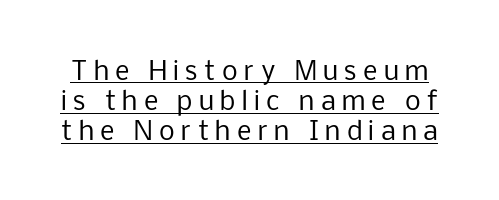
You could only call the tracking loose — the letters float apart. A typesetter would mark this as roman, not italic. Stroke mass is kept to a normal reading level or below. The specimen includes a rule beneath the text block's lines.
